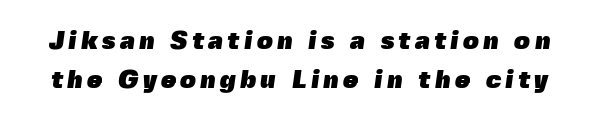
The image shows 25 px bold type; set normal line spacing (1.58x), not underlined.
